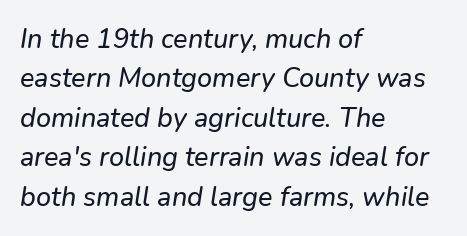
{"underline": "no", "align": "left", "line_spacing": "normal", "line_spacing_ratio": 1.46, "letter_spacing": "normal", "letter_spacing_em": 0.0, "glyph_px": 27}
